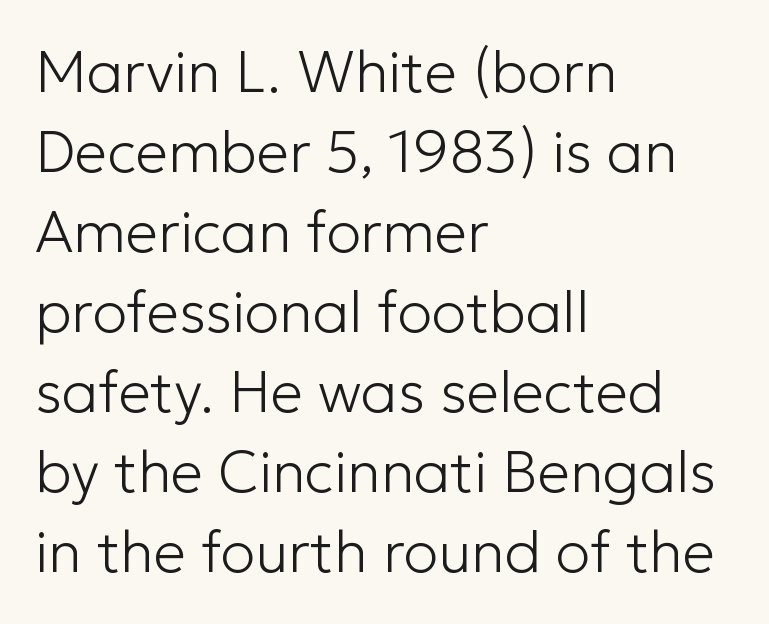
There is no visible air inserted between adjacent glyphs. Students, observe: this is what conventionally led text looks like. Caption: face not bold, strokes unweighted. The lettering stays uniformly vertical, giving the passage a roman look. The type family on display is of the sans-serif kind.
